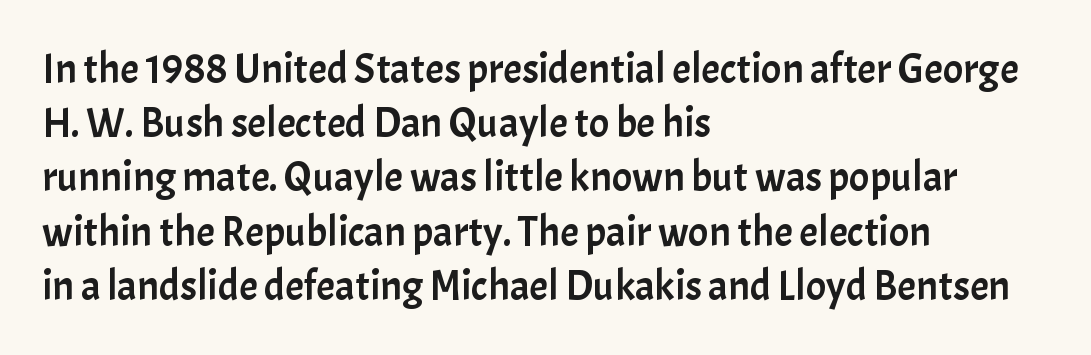
{"serif": "no", "italic": "no", "width": "normal", "stroke_contrast": "low", "x_height": "medium", "monospaced": "no", "underline": "no", "align": "left", "line_spacing": "normal", "line_spacing_ratio": 1.29, "letter_spacing": "normal", "letter_spacing_em": 0.0, "glyph_px": 42}
